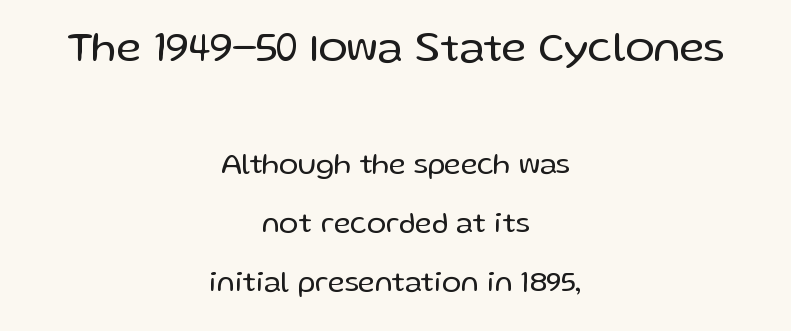
{"serif": "no", "italic": "no", "bold": "no", "weight": "regular", "width": "normal", "stroke_contrast": "low", "x_height": "medium", "monospaced": "no", "underline": "no", "align": "center", "line_spacing": "loose", "line_spacing_ratio": 2.04, "letter_spacing": "normal", "letter_spacing_em": 0.0, "larger_block": "first", "size_ratio": 1.48, "glyph_px": 43}
